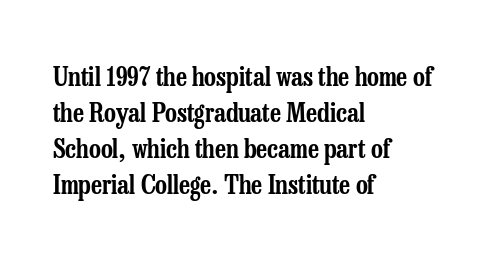
{"italic": "no", "underline": "no", "align": "left", "line_spacing": "normal", "line_spacing_ratio": 1.39, "letter_spacing": "normal", "letter_spacing_em": 0.0, "glyph_px": 26}
